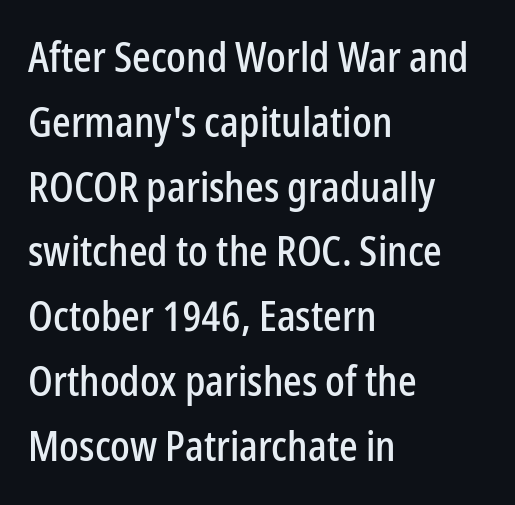
Q: Is the text italic (slanted)? A: No, it is upright.
Q: Is the typeface a serif or a sans-serif typeface? A: Sans-serif.
Q: Is the text underlined? A: No.
Q: How is the paragraph aligned? A: Left-aligned.
Q: Is the spacing between letters normal or unusually wide? A: Normal.
Q: Is the spacing between lines tight, normal or loose? A: Normal.
Q: Width (condensed, normal, or wide)? A: Condensed.
Q: Stroke contrast? A: Low.
Q: x-height? A: Medium.
Q: Monospaced? A: No.
